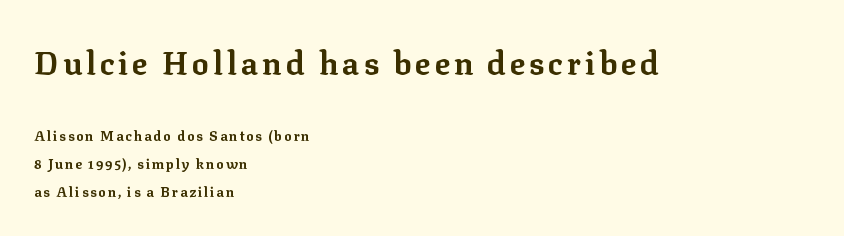
Q: Is the text bold? A: Yes.
Q: Is the text italic (slanted)? A: No, it is upright.
Q: Is the typeface a serif or a sans-serif typeface? A: Serif.
Q: Is the text underlined? A: No.
Q: How is the paragraph aligned? A: Left-aligned.
Q: Is the spacing between lines tight, normal or loose? A: Loose.
Q: Which block of text is set in a larger size, the first (top) or the second (bottom)? A: The first (top) one.
Q: Width (condensed, normal, or wide)? A: Normal.
Q: Stroke contrast? A: Low.
Q: x-height? A: Medium.
Q: Monospaced? A: No.
